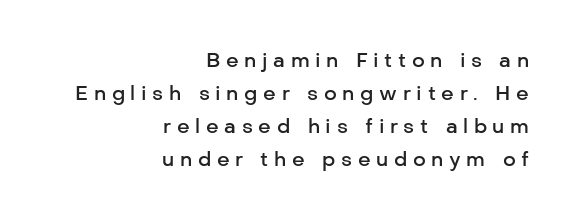
Weight: semibold (demi). Quick note: underline off. What's the leading like? Ordinary, nothing unusual. When letters stand straight like this, we call the style roman or upright. Here the glyphs are tracked loosely, breaking word shapes into spaced letters.
